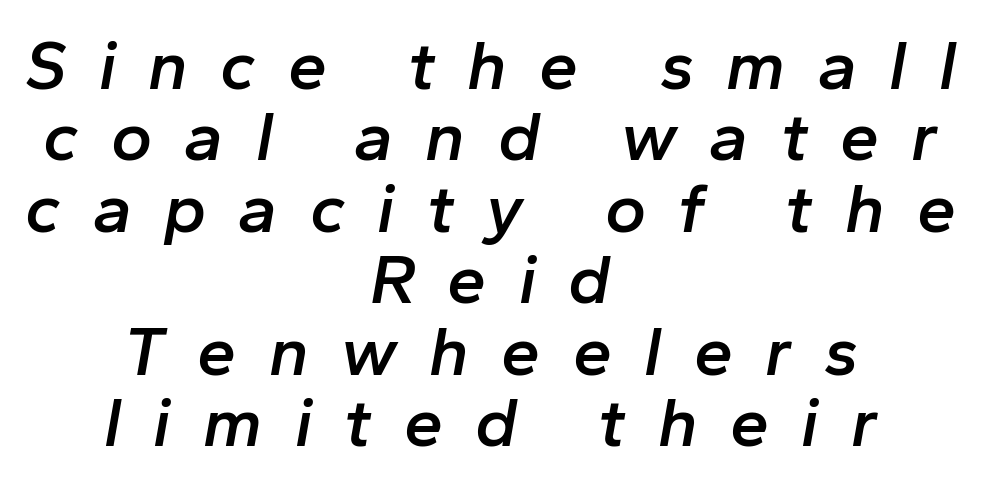
The image shows 70 px semibold type, italic (leaning right); set centered, tight line spacing (1.02x), unusually wide letter spacing (+0.46 em), not underlined; low stroke contrast and a medium x-height.
